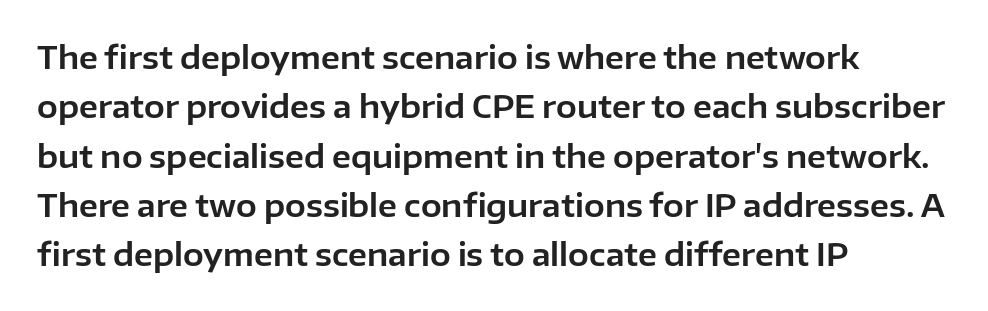
The image shows 31 px sans-serif type, upright; set left-aligned, normal line spacing (1.59x), normal letter spacing, not underlined; low stroke contrast and a medium x-height.
